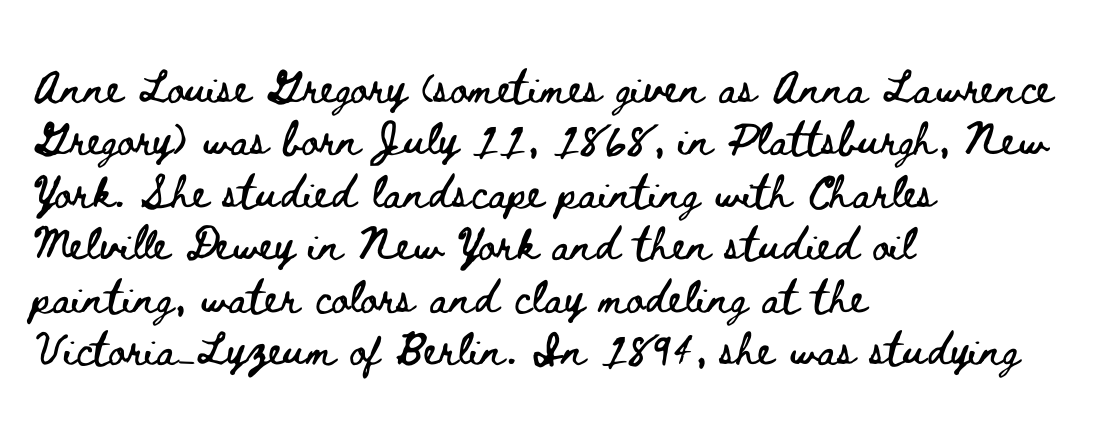
The image shows 42 px wide type; set left-aligned, normal line spacing (1.25x), normal letter spacing, not underlined; low stroke contrast and a small x-height.
